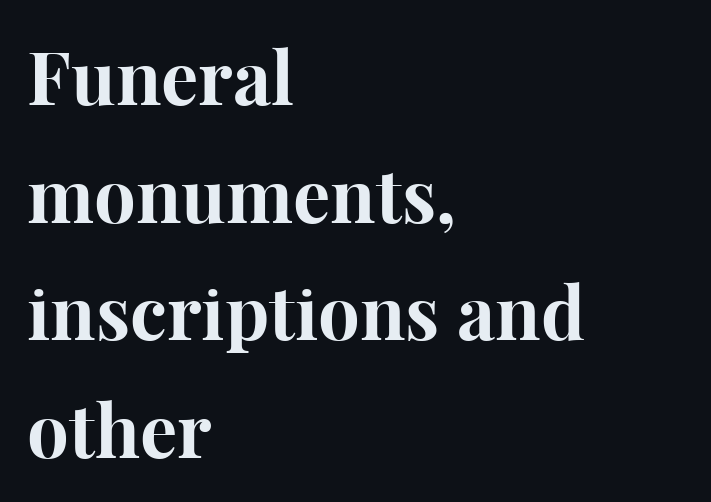
Notice how the stems are strictly vertical — no italics here. In CSS terms this would be text-align: left. Yep, those are serifs on the letters. Nothing unusual about the tracking: characters are spaced as the font intends. Varying glyph widths throughout — classic text-font behaviour. Nobody drew a line under any word here.
